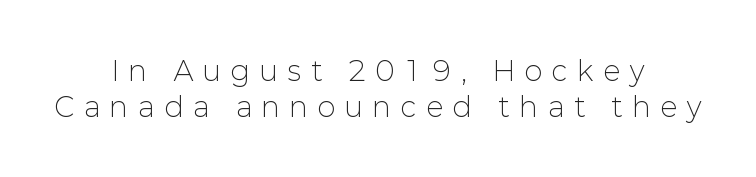
Summary of weight: not heavy and not bold. Every row of glyphs is offset so its center matches the block's center. Is there any slant? The stems are plumb. Has an underline been added? It has not. A typesetter would call this leading conventional body-copy spacing. Students, note that the glyphs here are deliberately spaced far apart.
